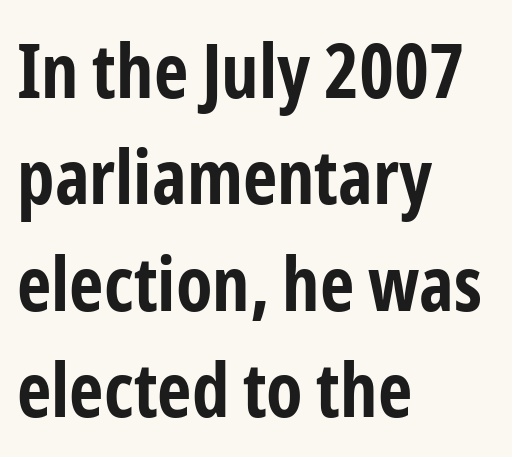
Q: Is the text bold? A: Yes.
Q: Is the text italic (slanted)? A: No, it is upright.
Q: Is the typeface a serif or a sans-serif typeface? A: Sans-serif.
Q: Is the text underlined? A: No.
Q: How is the paragraph aligned? A: Left-aligned.
Q: Is the spacing between letters normal or unusually wide? A: Normal.
Q: Is the spacing between lines tight, normal or loose? A: Normal.
Q: Width (condensed, normal, or wide)? A: Condensed.
Q: Stroke contrast? A: Low.
Q: x-height? A: Medium.
Q: Monospaced? A: No.
